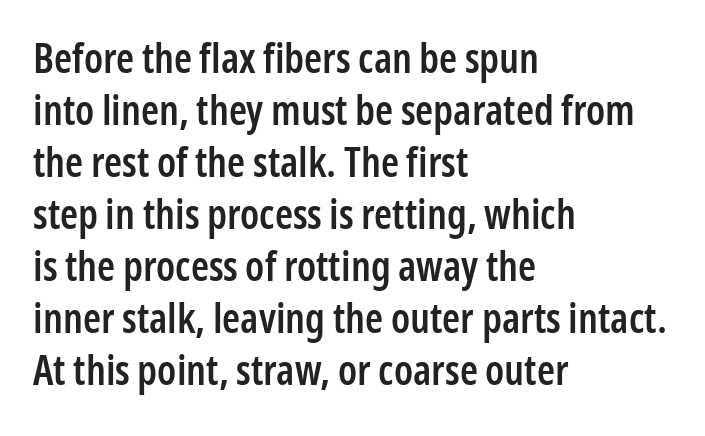
{"serif": "no", "italic": "no", "bold": "semi", "weight": "semibold", "width": "condensed", "stroke_contrast": "low", "x_height": "medium", "monospaced": "no", "underline": "no", "align": "left", "line_spacing": "normal", "line_spacing_ratio": 1.27, "letter_spacing": "normal", "letter_spacing_em": 0.0, "glyph_px": 41}
